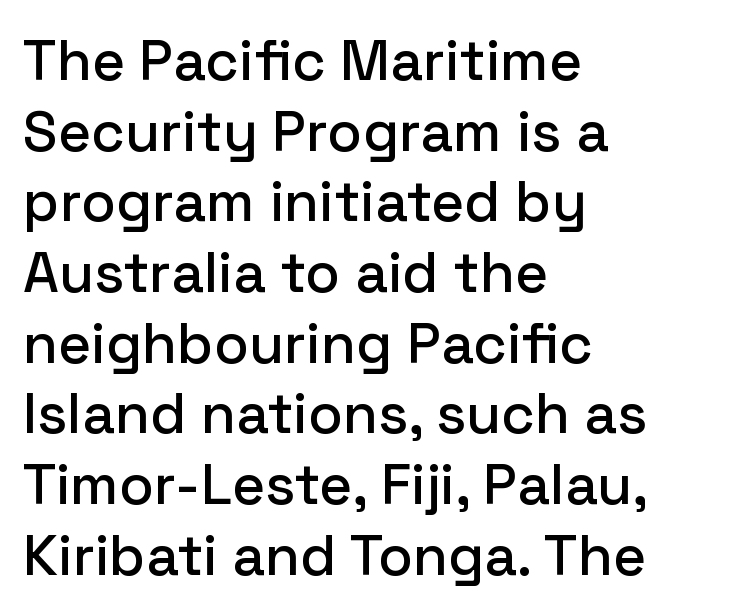
The image shows 57 px sans-serif type, upright; set left-aligned, line spacing 1.24x, normal letter spacing, not underlined; low stroke contrast and a medium x-height.
